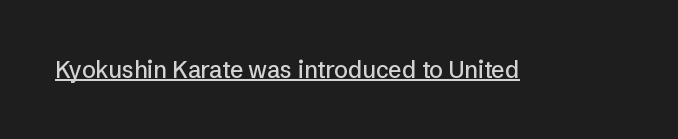
Q: Is the text italic (slanted)? A: No, it is upright.
Q: Is the text underlined? A: Yes.
Q: Is the spacing between letters normal or unusually wide? A: Normal.
